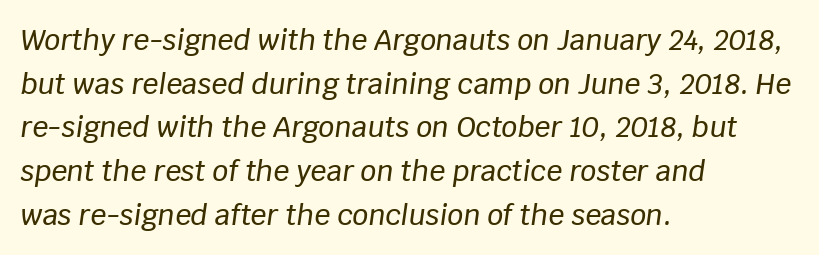
The image shows 28 px text type, italic (leaning right); set left-aligned, normal line spacing (1.56x), normal letter spacing, not underlined; low stroke contrast and a large x-height.
